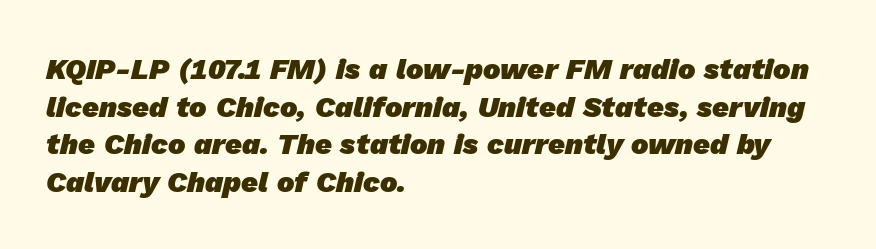
{"serif": "no", "bold": "yes", "weight": "heavy", "width": "normal", "stroke_contrast": "low", "x_height": "medium", "monospaced": "no", "underline": "no", "align": "left", "line_spacing": "normal", "line_spacing_ratio": 1.3, "letter_spacing": "normal", "letter_spacing_em": 0.0, "glyph_px": 29}
